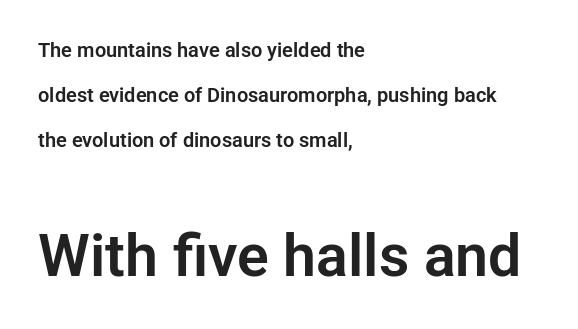
The image shows 59 px sans-serif type, upright; set left-aligned, loose line spacing (2.26x), normal letter spacing, not underlined; the second (bottom) block is 2.95x larger; low stroke contrast and a medium x-height.
